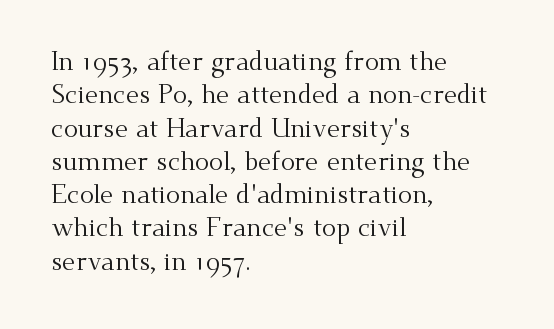
{"italic": "no", "bold": "no", "underline": "no", "align": "left", "line_spacing": "normal", "line_spacing_ratio": 1.28, "letter_spacing": "normal", "letter_spacing_em": 0.0, "glyph_px": 26}
